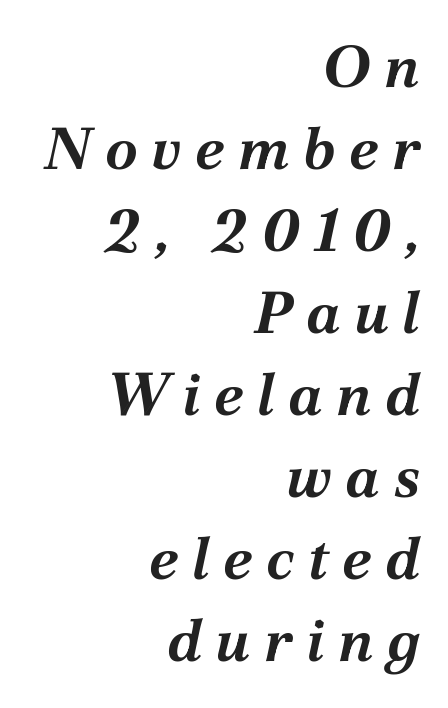
Each word looks stretched out because of the extra space between its letters. If you drew a line through each stem, it would be angled. Every letter is thick-stroked: bold, no question. Line endings align vertically; line beginnings do not. Descenders are the only things crossing below the line.
